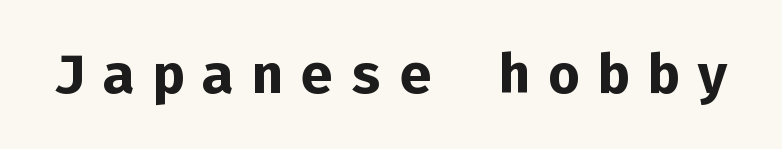
{"serif": "no", "italic": "no", "bold": "yes", "weight": "bold", "width": "normal", "stroke_contrast": "low", "x_height": "medium", "monospaced": "yes", "underline": "no", "letter_spacing": "wide", "letter_spacing_em": 0.3, "glyph_px": 55}
